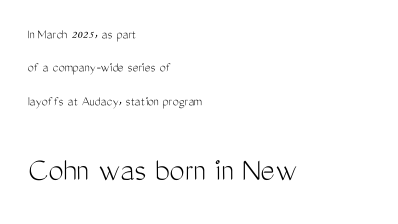
The passage shown is typeset with a sans-serif family. What stands out about the letter spacing? Nothing — it is the standard amount. Every row of glyphs begins at an identical x-position on the left. Think of a printed novel: that variable character pitch is what you see here. Which of the two is more prominent by size? The second, at the bottom.
